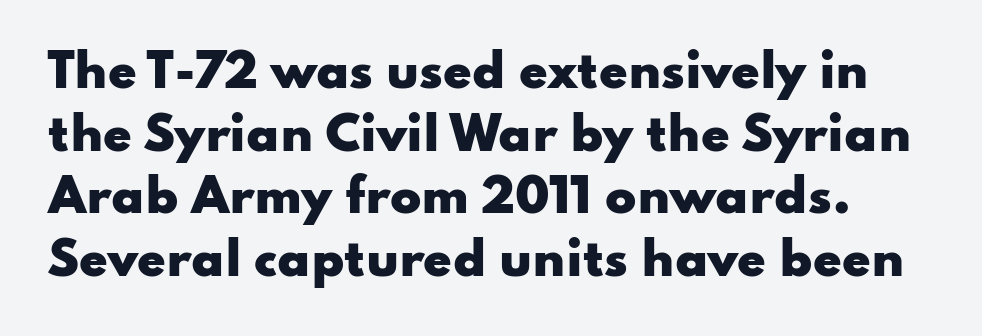
These lines carry a lot of weight — the face is fully bold. Upright lettering throughout. Nothing sits at the stroke ends, so this counts as sans-serif. The lines sit at an ordinary, default distance from one another. Here the designer chose a conventional face with non-uniform glyph widths. Nothing unusual about the tracking: characters are spaced as the font intends.
